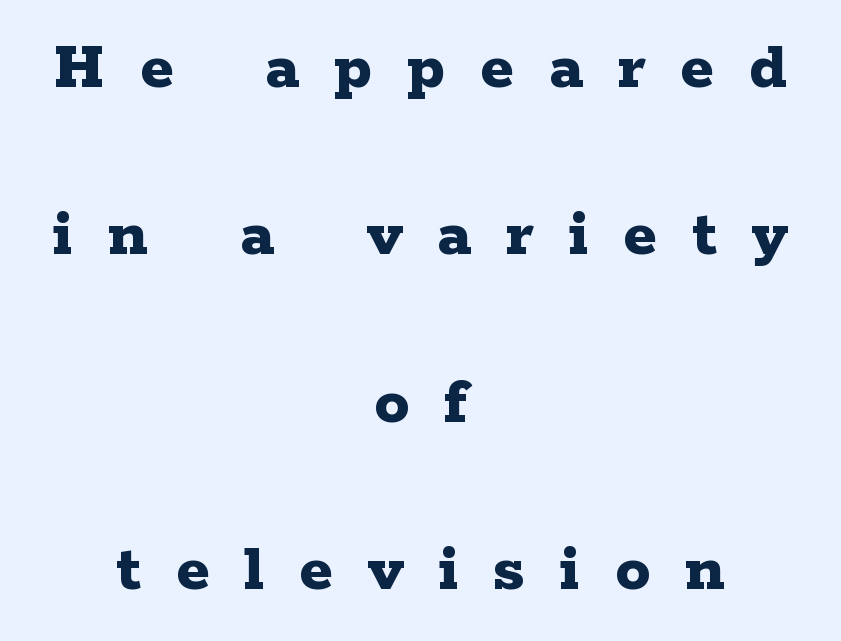
The block of text is sparse from top to bottom, with ample space between rows. The designer went with a serif here, giving each stem small feet. Think of a printed novel: that variable character pitch is what you see here. These lines have a slow, spaced-out rhythm from letter to letter. The lines in this sample share a center point and differ in where they start and stop.
